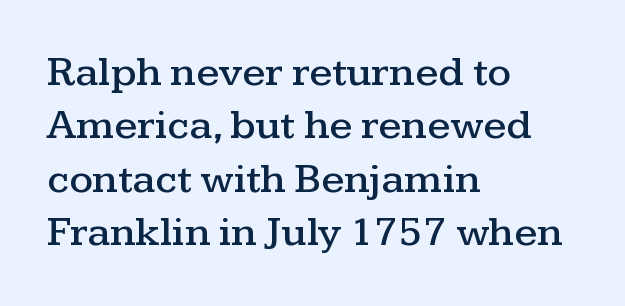
The image shows 42 px wide serif type, upright; set left-aligned, normal line spacing (1.27x), normal letter spacing, not underlined; medium stroke contrast and a medium x-height.
